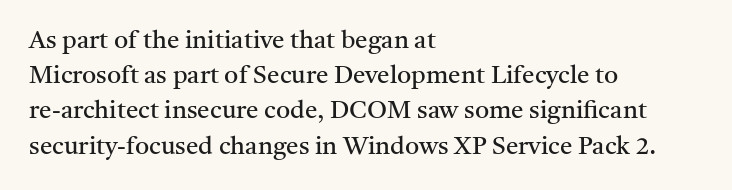
The image shows 25 px text type, upright; set left-aligned, normal line spacing (1.41x), normal letter spacing, not underlined.
